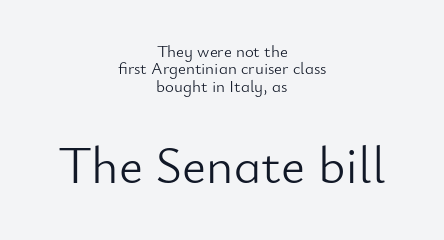
The image shows 52 px light sans-serif type, upright; set centered, tight line spacing (1.02x), normal letter spacing, not underlined; the second (bottom) block is 3.06x larger; low stroke contrast and a small x-height.
